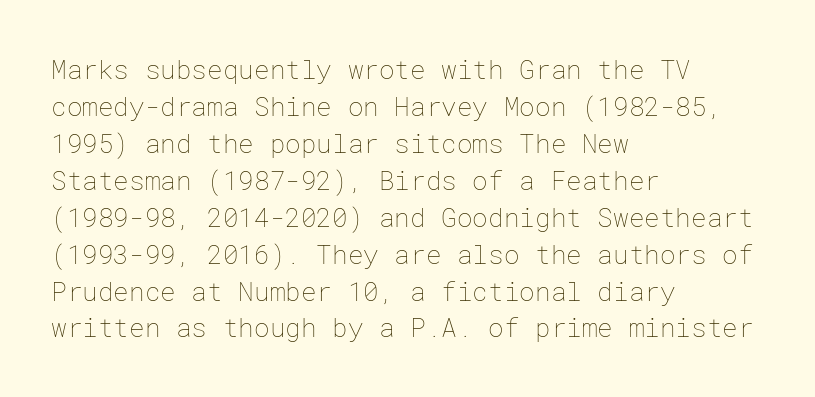
The image shows 26 px text type, upright; set left-aligned, normal line spacing (1.42x), normal letter spacing, not underlined.
